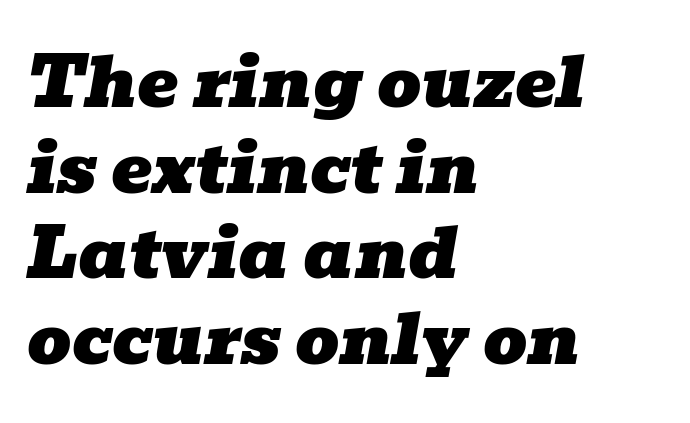
Compared with typical body copy, the letter spacing here is the same. The passage is arranged the way most books set body copy — flush left. Varying glyph widths throughout — classic text-font behaviour. Lines of text with bare space underneath. The text was rendered using a seriffed face with decorative stroke endings. Slant detected: the letters are inclined.
